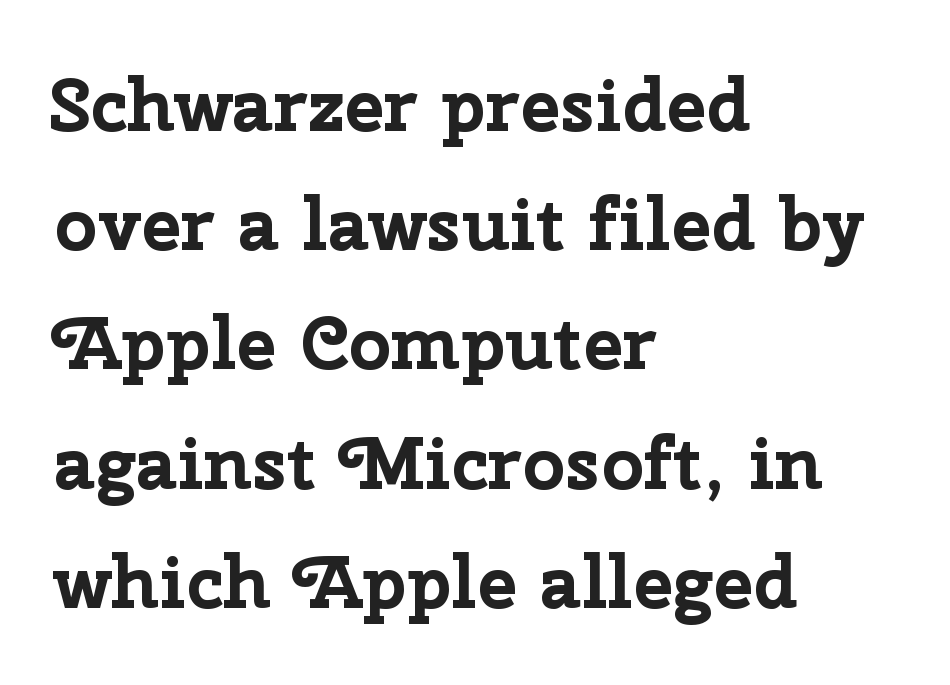
{"serif": "no", "italic": "no", "bold": "yes", "weight": "bold", "width": "normal", "stroke_contrast": "low", "x_height": "medium", "monospaced": "no", "underline": "no", "align": "left", "line_spacing": "normal", "line_spacing_ratio": 1.59, "letter_spacing": "normal", "letter_spacing_em": 0.0, "glyph_px": 75}
